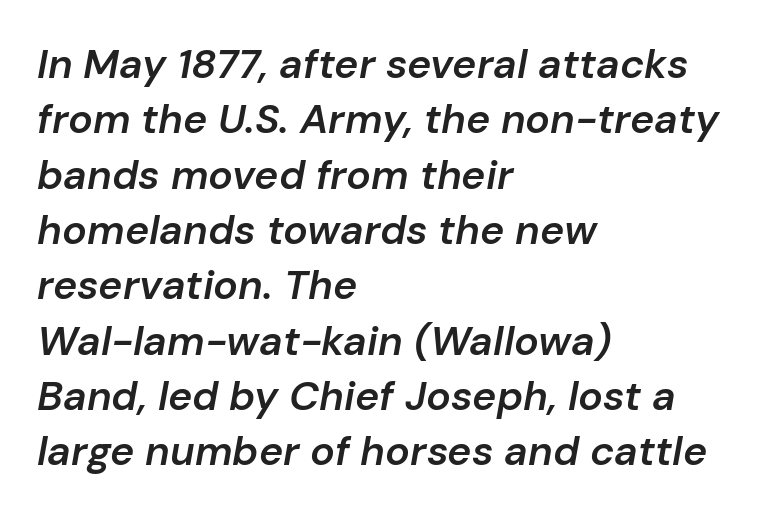
The image shows 41 px semibold type, italic (leaning right); set left-aligned, normal line spacing (1.35x), normal letter spacing, not underlined; low stroke contrast and a medium x-height.
